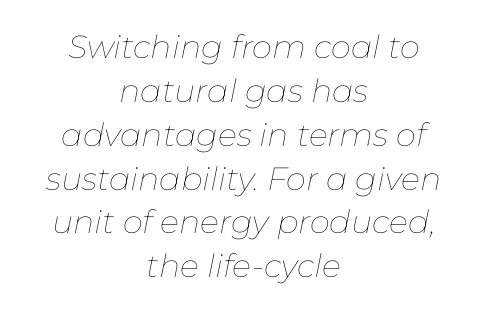
The letterforms sit shoulder to shoulder at normal distance. Posture: slanted. You could not count columns in this text — the font is proportionally spaced. Think standard paragraph weight, or any step lighter than that. Caption: multi-line text, centered on the measure.
